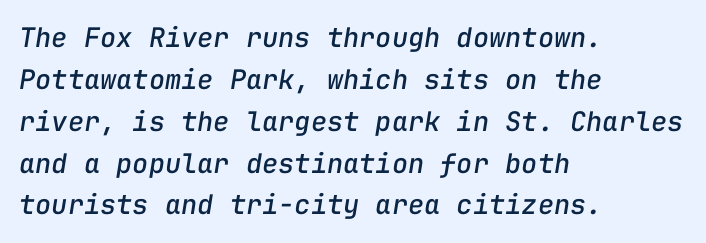
Short and long lines alike share a common starting point at left. Each row of text sits above clean, open space. The rendering uses a moderate line-height, typical for paragraphs. It's the slanting kind of type. There is no visible air inserted between adjacent glyphs.
